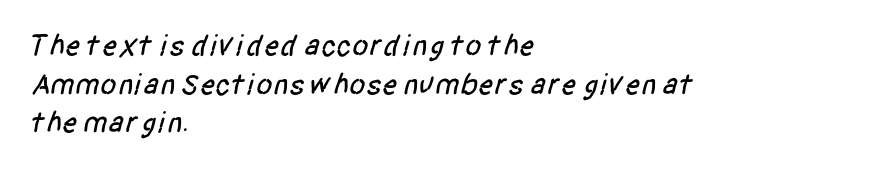
The image shows 30 px condensed sans-serif type; set left-aligned, normal line spacing (1.29x), normal letter spacing, not underlined; low stroke contrast and a large x-height.
